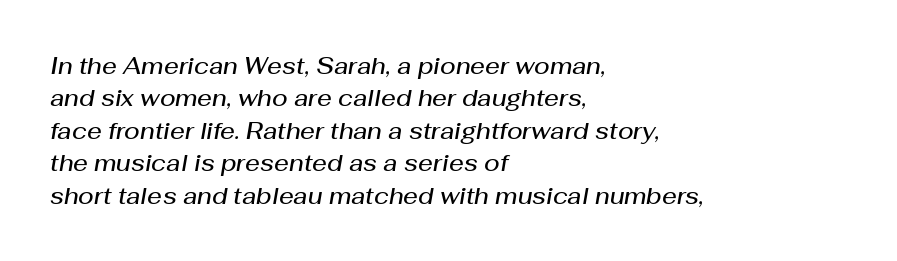
The image shows 23 px text type, italic (leaning right); set left-aligned, normal line spacing (1.41x), normal letter spacing, not underlined.
